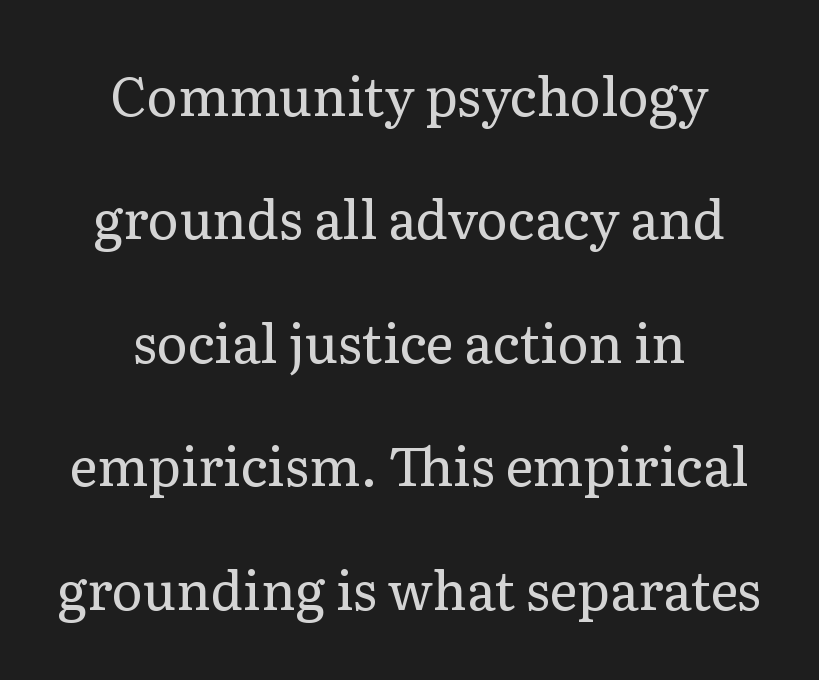
Q: Is the text bold? A: No.
Q: Is the text italic (slanted)? A: No, it is upright.
Q: Is the typeface a serif or a sans-serif typeface? A: Serif.
Q: Is the text underlined? A: No.
Q: How is the paragraph aligned? A: Centered.
Q: Is the spacing between letters normal or unusually wide? A: Normal.
Q: Is the spacing between lines tight, normal or loose? A: Loose.
Q: Width (condensed, normal, or wide)? A: Normal.
Q: Stroke contrast? A: Low.
Q: x-height? A: Medium.
Q: Monospaced? A: No.
